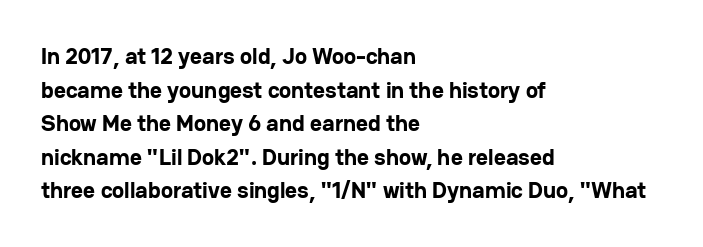
{"italic": "no", "bold": "yes", "underline": "no", "align": "left", "line_spacing": "normal", "line_spacing_ratio": 1.46, "letter_spacing": "normal", "letter_spacing_em": 0.0, "glyph_px": 23}
